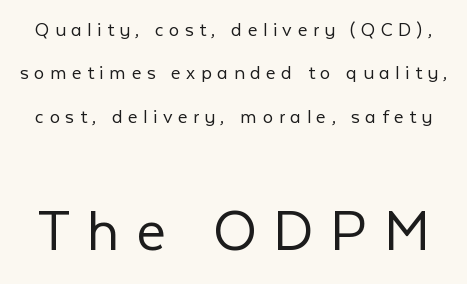
Q: Is the text bold? A: No.
Q: Is the text italic (slanted)? A: No, it is upright.
Q: Is the typeface a serif or a sans-serif typeface? A: Sans-serif.
Q: Is the text underlined? A: No.
Q: Is the spacing between letters normal or unusually wide? A: Unusually wide.
Q: Is the spacing between lines tight, normal or loose? A: Loose.
Q: Which block of text is set in a larger size, the first (top) or the second (bottom)? A: The second (bottom) one.
Q: Width (condensed, normal, or wide)? A: Normal.
Q: Stroke contrast? A: Low.
Q: x-height? A: Medium.
Q: Monospaced? A: No.
